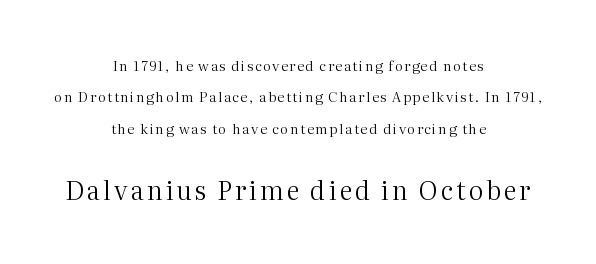
Q: Is the text bold? A: No.
Q: Is the text italic (slanted)? A: No, it is upright.
Q: Is the text underlined? A: No.
Q: How is the paragraph aligned? A: Centered.
Q: Is the spacing between lines tight, normal or loose? A: Loose.
Q: Which block of text is set in a larger size, the first (top) or the second (bottom)? A: The second (bottom) one.
